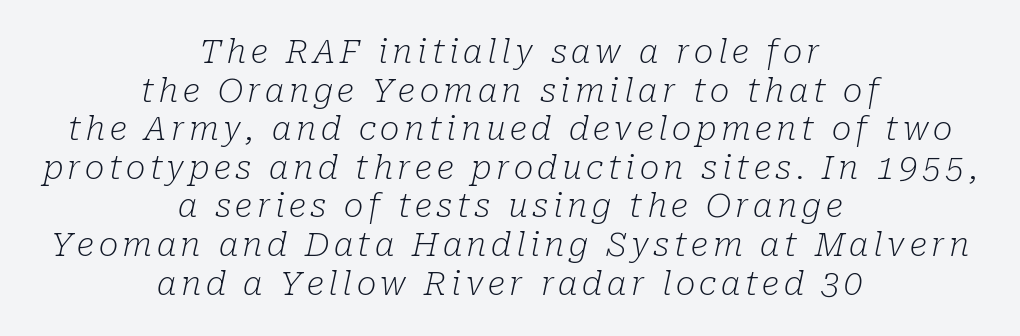
The image shows 33 px light serif type, italic (leaning right); set centered, line spacing 1.17x, not underlined; low stroke contrast and a medium x-height.
